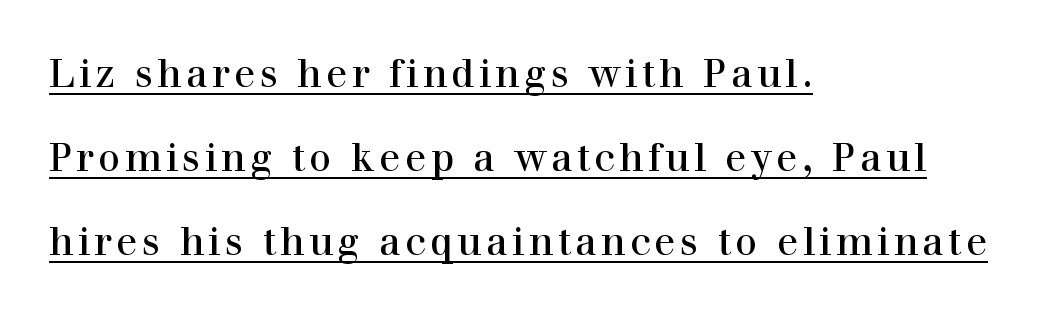
Q: Is the text bold? A: No.
Q: Is the text italic (slanted)? A: No, it is upright.
Q: Is the typeface a serif or a sans-serif typeface? A: Serif.
Q: Is the text underlined? A: Yes.
Q: How is the paragraph aligned? A: Left-aligned.
Q: Is the spacing between lines tight, normal or loose? A: Loose.
Q: Width (condensed, normal, or wide)? A: Normal.
Q: Stroke contrast? A: High.
Q: x-height? A: Medium.
Q: Monospaced? A: No.
